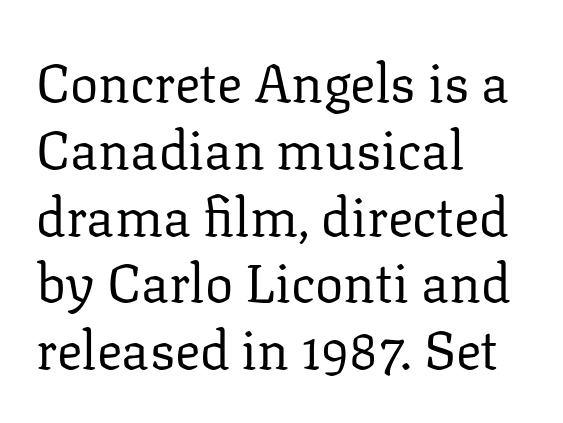
{"serif": "yes", "italic": "no", "bold": "no", "weight": "regular", "width": "normal", "stroke_contrast": "low", "x_height": "medium", "monospaced": "no", "underline": "no", "align": "left", "line_spacing": "normal", "line_spacing_ratio": 1.26, "letter_spacing": "normal", "letter_spacing_em": 0.0, "glyph_px": 53}
